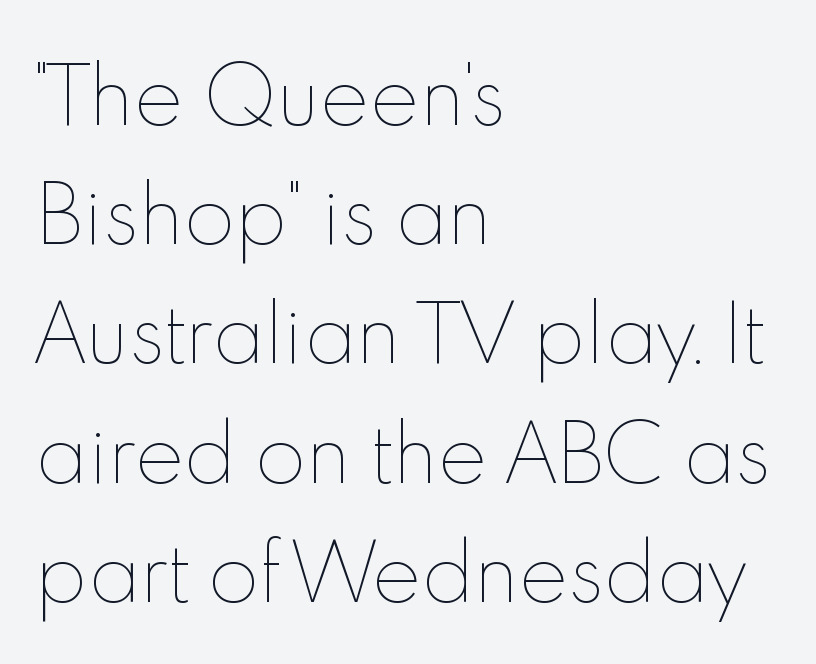
Q: Is the text bold? A: No.
Q: Is the text italic (slanted)? A: No, it is upright.
Q: Is the text underlined? A: No.
Q: How is the paragraph aligned? A: Left-aligned.
Q: Is the spacing between letters normal or unusually wide? A: Normal.
Q: Is the spacing between lines tight, normal or loose? A: Normal.
Q: Width (condensed, normal, or wide)? A: Normal.
Q: x-height? A: Small.
Q: Monospaced? A: No.
